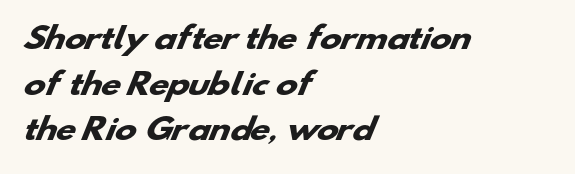
The image shows 29 px heavy, wide sans-serif type; set left-aligned, normal line spacing (1.57x), normal letter spacing, not underlined; low stroke contrast and a small x-height.
